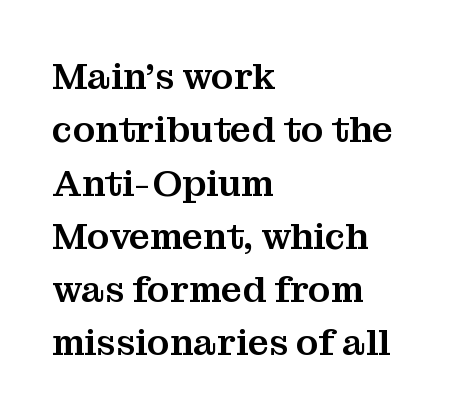
{"serif": "yes", "italic": "no", "width": "normal", "stroke_contrast": "medium", "x_height": "medium", "monospaced": "no", "underline": "no", "align": "left", "line_spacing": "normal", "line_spacing_ratio": 1.44, "letter_spacing": "normal", "letter_spacing_em": 0.0, "glyph_px": 37}
